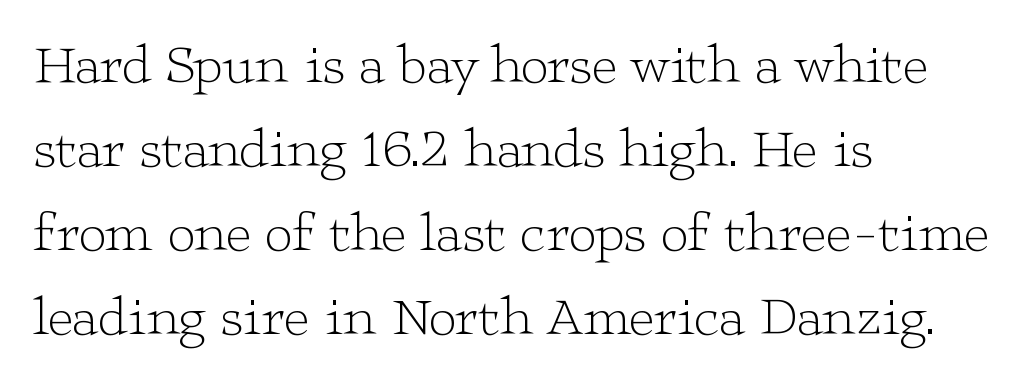
Q: Is the text bold? A: No.
Q: Is the text italic (slanted)? A: No, it is upright.
Q: Is the typeface a serif or a sans-serif typeface? A: Serif.
Q: Is the text underlined? A: No.
Q: How is the paragraph aligned? A: Left-aligned.
Q: Is the spacing between letters normal or unusually wide? A: Normal.
Q: Is the spacing between lines tight, normal or loose? A: Normal.
Q: Width (condensed, normal, or wide)? A: Wide.
Q: Stroke contrast? A: Low.
Q: x-height? A: Medium.
Q: Monospaced? A: No.
